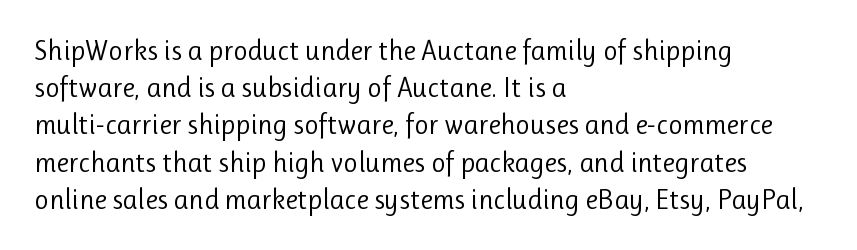
The image shows 28 px regular-weight sans-serif type, upright; set left-aligned, normal line spacing (1.33x), normal letter spacing, not underlined; low stroke contrast and a medium x-height.
